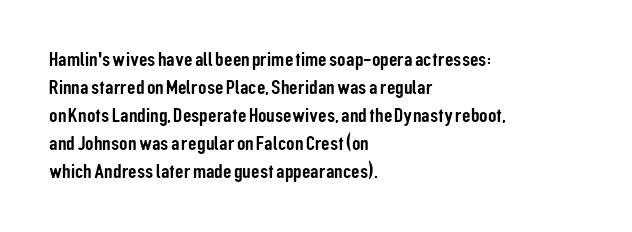
The image shows 21 px text type, upright; set left-aligned, normal line spacing (1.33x), normal letter spacing, not underlined.
